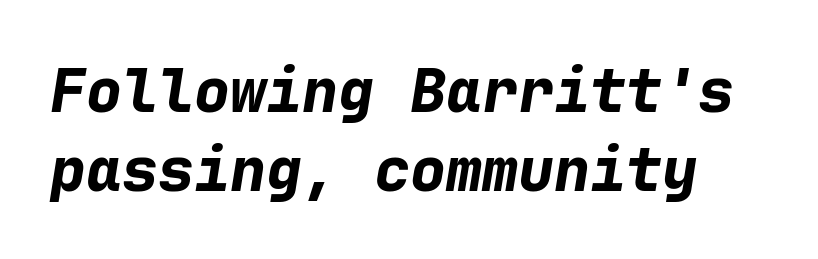
{"italic": "yes", "lean": "right", "slant_degrees": 9, "bold": "yes", "weight": "bold", "width": "normal", "stroke_contrast": "low", "x_height": "medium", "monospaced": "yes", "underline": "no", "line_spacing": "normal", "line_spacing_ratio": 1.31, "letter_spacing": "normal", "letter_spacing_em": 0.0, "glyph_px": 60}
